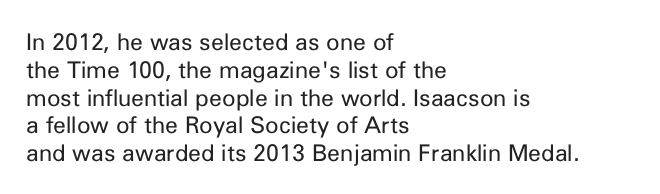
{"italic": "no", "bold": "no", "underline": "no", "align": "left", "line_spacing_ratio": 1.21, "letter_spacing": "normal", "letter_spacing_em": 0.0, "glyph_px": 23}
